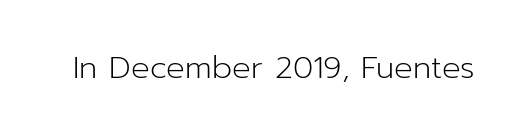
Q: Is the text bold? A: No.
Q: Is the text italic (slanted)? A: No, it is upright.
Q: Is the typeface a serif or a sans-serif typeface? A: Sans-serif.
Q: Is the text underlined? A: No.
Q: Is the spacing between letters normal or unusually wide? A: Normal.
Q: Width (condensed, normal, or wide)? A: Normal.
Q: Stroke contrast? A: Low.
Q: x-height? A: Medium.
Q: Monospaced? A: No.
